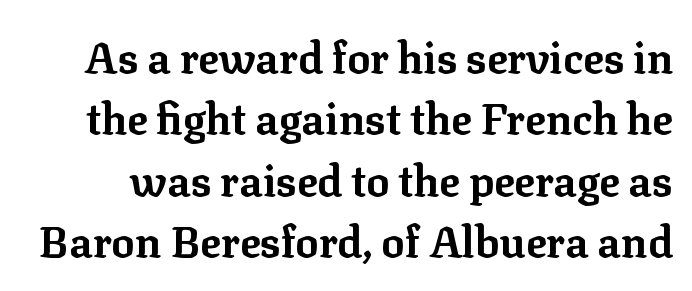
Type style note: has serifs. Characters follow at the spacing the type designer built in. One glance says typical: line gaps are just what's usual. Descender tails drop into unmarked territory. Students, this is bold: see how much ink each stroke carries. Ordinary non-slanted type is in use.
